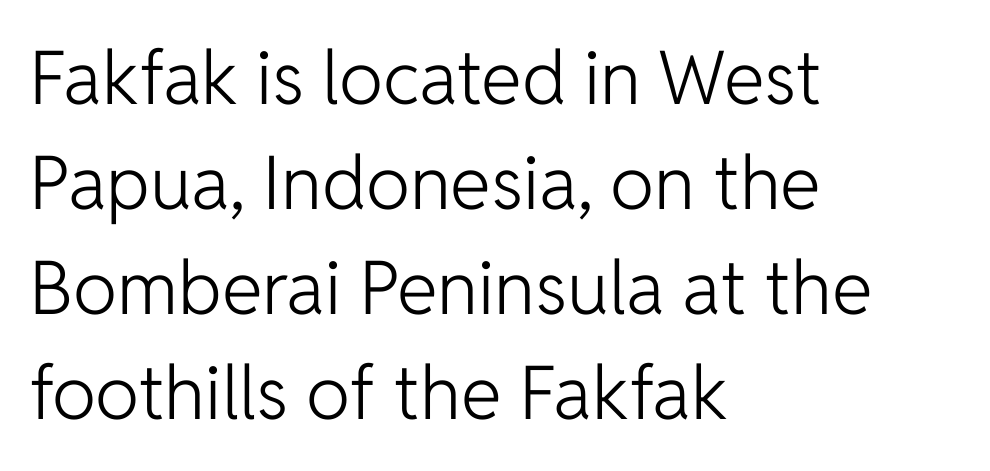
Q: Is the text bold? A: No.
Q: Is the text italic (slanted)? A: No, it is upright.
Q: Is the typeface a serif or a sans-serif typeface? A: Sans-serif.
Q: Is the text underlined? A: No.
Q: How is the paragraph aligned? A: Left-aligned.
Q: Is the spacing between letters normal or unusually wide? A: Normal.
Q: Is the spacing between lines tight, normal or loose? A: Normal.
Q: Width (condensed, normal, or wide)? A: Normal.
Q: Stroke contrast? A: Low.
Q: x-height? A: Medium.
Q: Monospaced? A: No.
